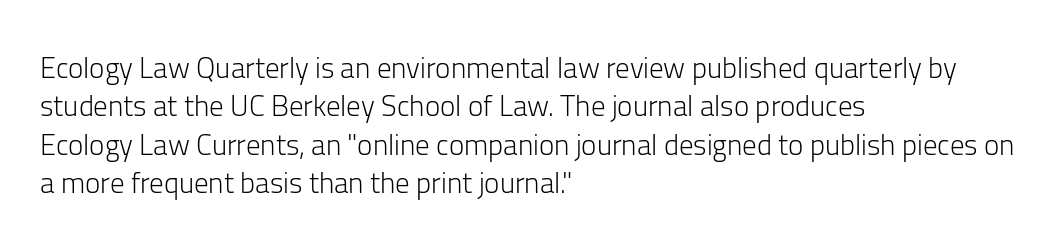
No extra tracking has been applied to these lines. Quick note: interline space is typical. Bare-footed words on every line. The passage shown is typed in a proportional face where columns would drift. A light-to-regular cut is what we see here.
